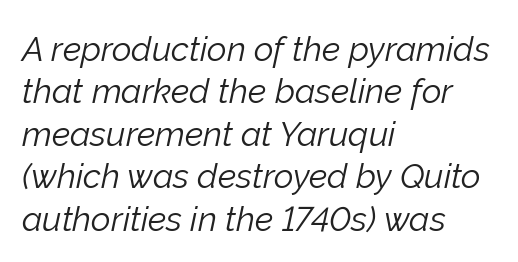
Rendered with sloped, italic letterforms. Students, note that the glyphs here touch the page at normal intervals. Nobody drew a line under any word here. Counters stay open thanks to moderate or lighter strokes. Notice how the passage keeps a crisp vertical edge on the left only.
